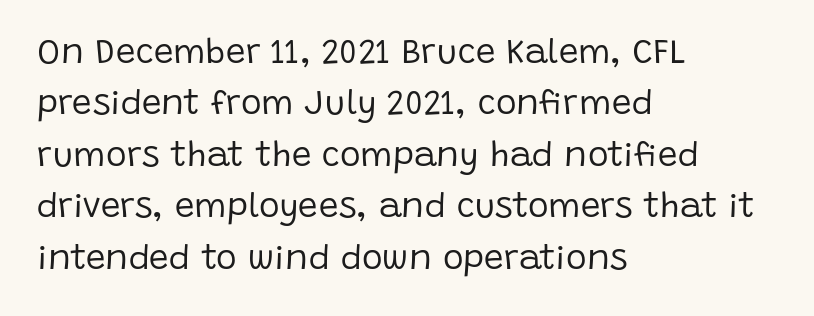
The image shows 35 px regular-weight sans-serif type, upright; set left-aligned, normal line spacing (1.47x), normal letter spacing, not underlined; low stroke contrast and a large x-height.
